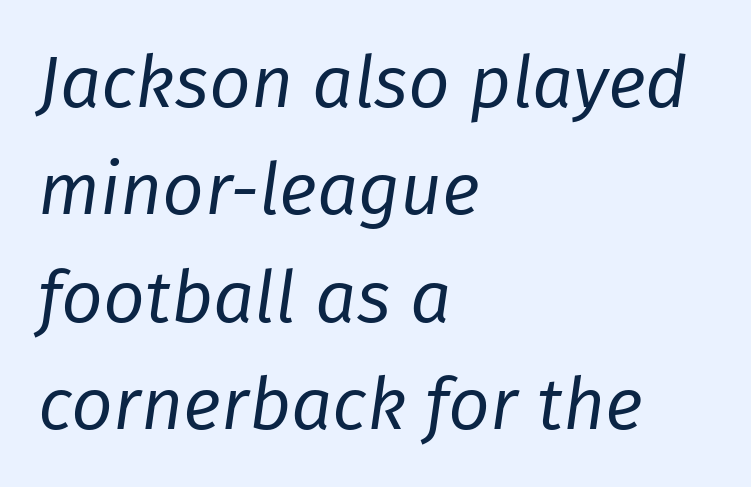
Plain, unruled lines of type. The passage shown is typed in a proportional face where columns would drift. Every row of glyphs begins at an identical x-position on the left. If you measured baseline to baseline, you'd find a middling distance. Letters have the restrained weight of plain body copy at most.
